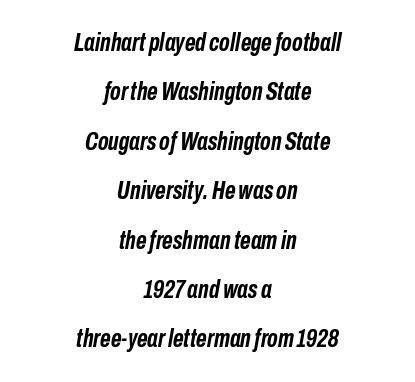
The image shows 26 px bold type, italic (leaning right); set centered, loose line spacing (1.9x), normal letter spacing, not underlined.
